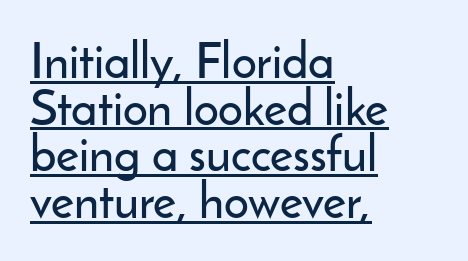
{"serif": "no", "italic": "no", "width": "normal", "stroke_contrast": "low", "x_height": "small", "monospaced": "no", "underline": "yes", "align": "left", "line_spacing": "tight", "line_spacing_ratio": 0.95, "letter_spacing": "normal", "letter_spacing_em": 0.0, "glyph_px": 49}
